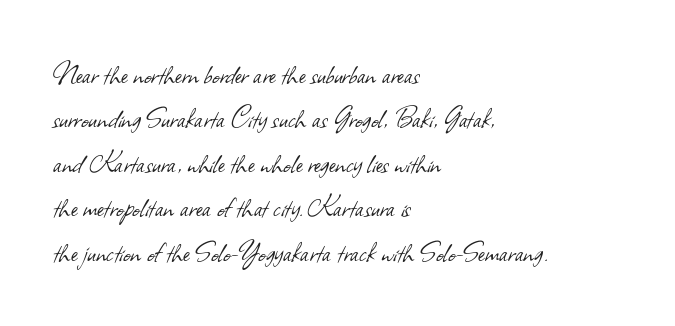
This sample uses a sans-serif face. Summary of weight: not heavy and not bold. Descenders hang freely into open space. Students, observe: this is what conventionally led text looks like.
